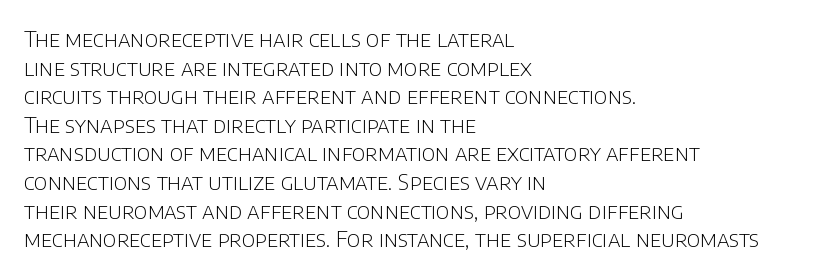
Q: Is the text bold? A: No.
Q: Is the text italic (slanted)? A: No, it is upright.
Q: Is the text underlined? A: No.
Q: How is the paragraph aligned? A: Left-aligned.
Q: Is the spacing between letters normal or unusually wide? A: Normal.
Q: Is the spacing between lines tight, normal or loose? A: Normal.
